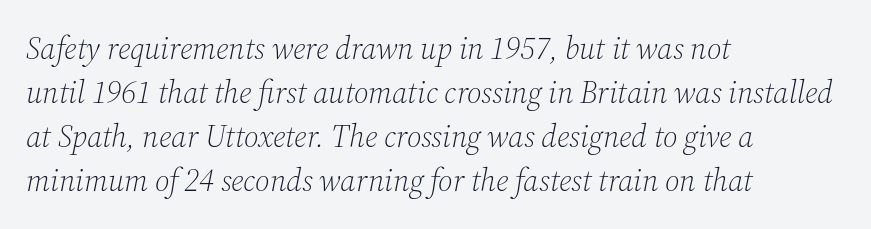
The image shows 31 px light serif type, italic (leaning right); set left-aligned, normal line spacing (1.42x), normal letter spacing, not underlined; medium stroke contrast and a medium x-height.
